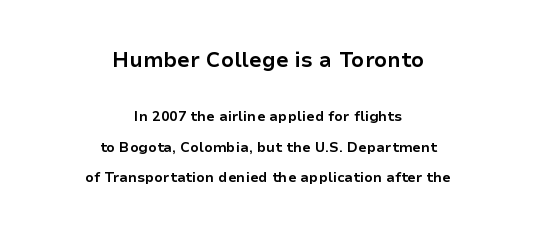
Every row of glyphs is offset so its center matches the block's center. The first block has been scaled up relative to the second. The leading is generous, giving the passage an open texture. The tracking reads as untouched default to a designer's eye. Strokes here are thick enough to call this a true bold.
